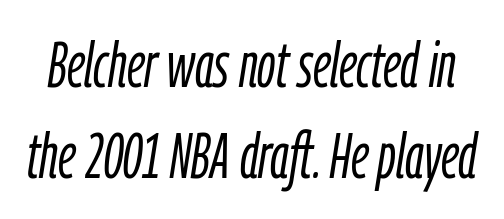
The letters advance in unequal steps, a hallmark of proportional type. No word sits above an underline. Quick note: interline space is typical. You could call the tracking neutral — neither tight nor loose. No letter is thick-stroked: the sample isn't bold. This is oblique type, the kind used for emphasis or titles.
